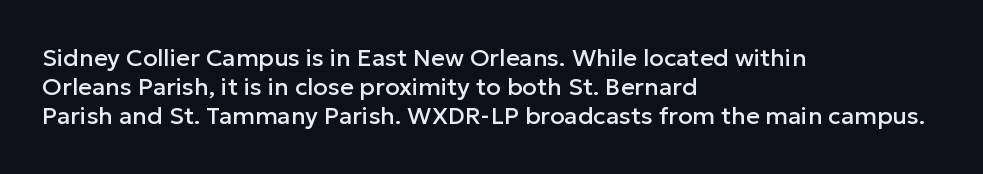
The image shows 24 px text type, upright; set left-aligned, line spacing 1.21x, normal letter spacing, not underlined.
